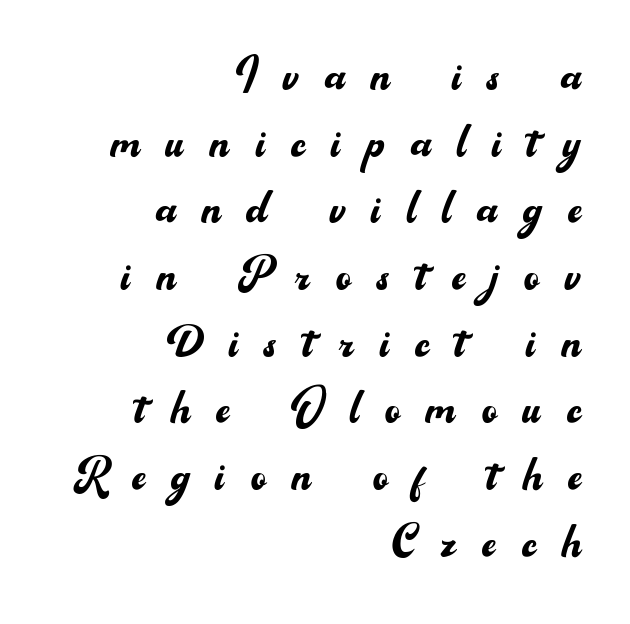
Q: Is the text bold? A: No.
Q: Is the text italic (slanted)? A: Yes.
Q: Is the typeface a serif or a sans-serif typeface? A: Sans-serif.
Q: Is the text underlined? A: No.
Q: How is the paragraph aligned? A: Right-aligned.
Q: Is the spacing between letters normal or unusually wide? A: Unusually wide.
Q: Is the spacing between lines tight, normal or loose? A: Tight.
Q: Width (condensed, normal, or wide)? A: Normal.
Q: Stroke contrast? A: Medium.
Q: x-height? A: Small.
Q: Monospaced? A: No.
